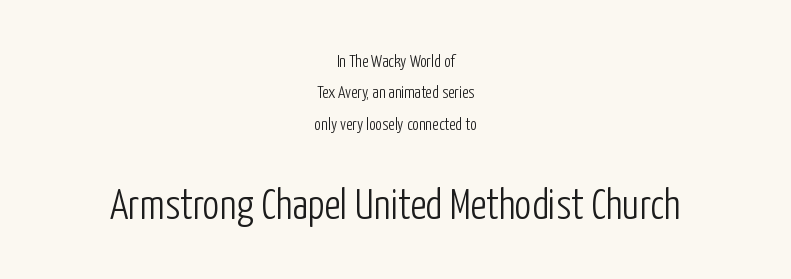
The image shows 42 px light, condensed sans-serif type, upright; set centered, line spacing 1.84x, normal letter spacing, not underlined; the second (bottom) block is 2.47x larger; low stroke contrast and a medium x-height.
